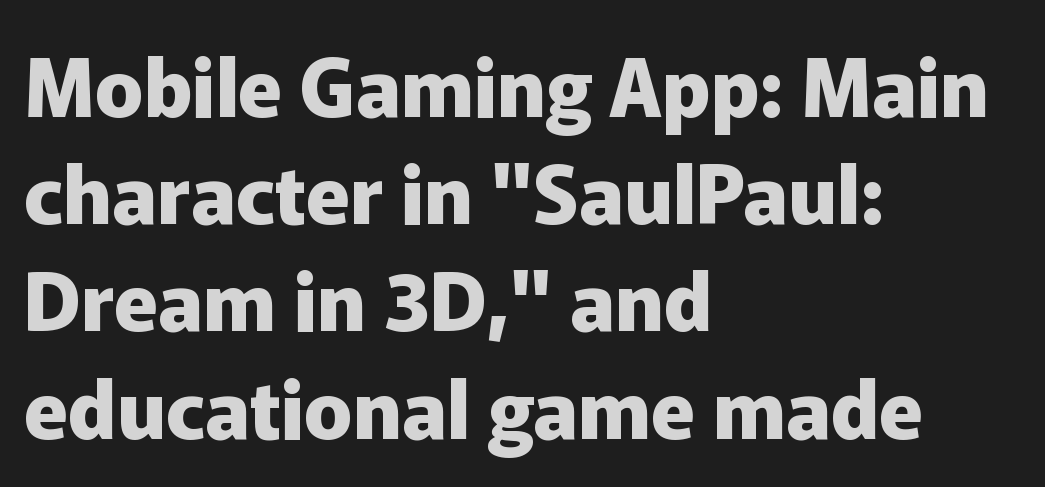
The image shows 80 px heavy sans-serif type, upright; set left-aligned, normal line spacing (1.34x), normal letter spacing, not underlined; low stroke contrast and a medium x-height.
